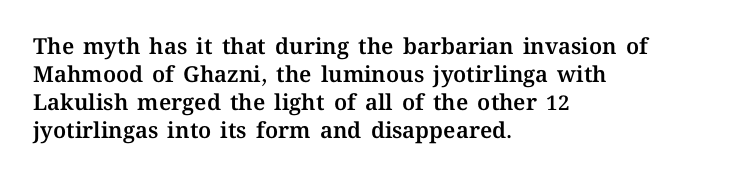
{"italic": "no", "underline": "no", "align": "left", "line_spacing": "normal", "line_spacing_ratio": 1.27, "letter_spacing": "normal", "letter_spacing_em": 0.0, "glyph_px": 22}
